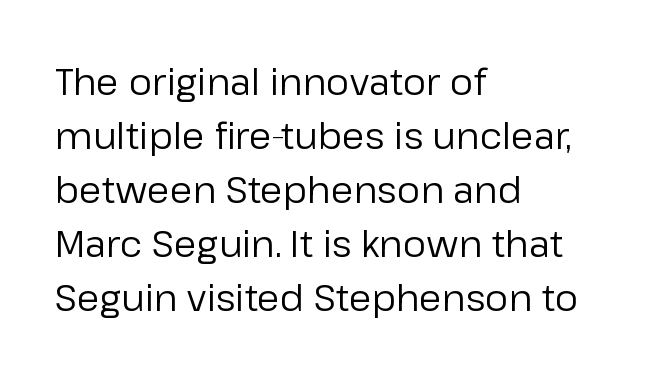
Letterform terminals end flat and unadorned throughout the passage. Caption: face not bold, strokes unweighted. Evenly set lines give the paragraph a standard silhouette. The words here are not underlined. The face used here is proportionally spaced, like ordinary book or web type.
